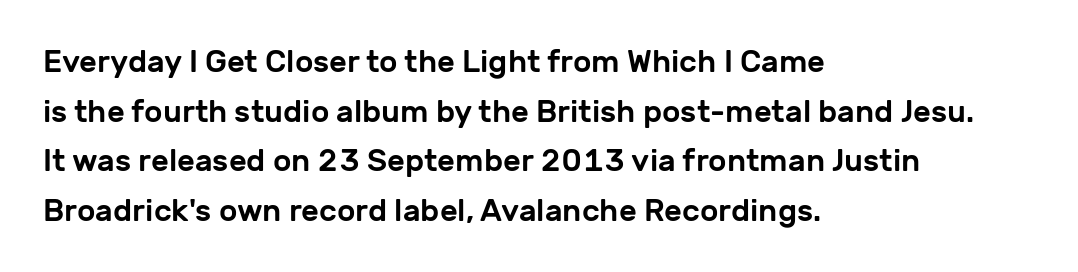
The image shows 31 px sans-serif type, upright; set left-aligned, normal line spacing (1.6x), normal letter spacing, not underlined; low stroke contrast and a medium x-height.
